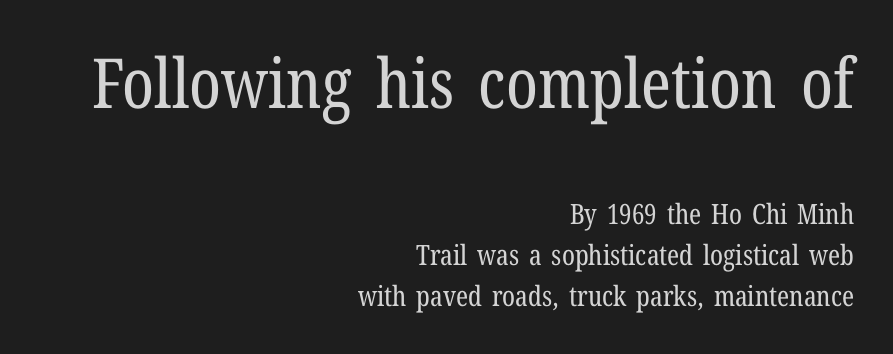
The area under the type is left untouched. Typographically, this falls in the serif category. The letters in the upper block stand taller than those in the block below. Is the stroke heavy? The answer is a plain regular-or-lighter. One-word summary of the alignment: right.
